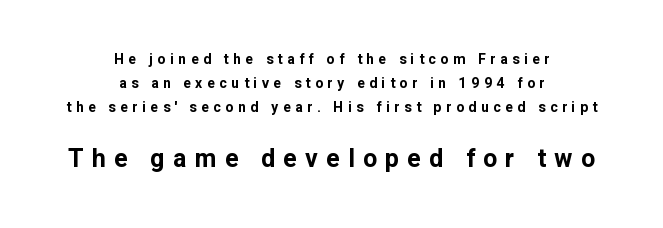
The image shows 25 px bold type, upright; set centered, normal line spacing (1.7x), unusually wide letter spacing (+0.33 em), not underlined; the second (bottom) block is 1.79x larger.
